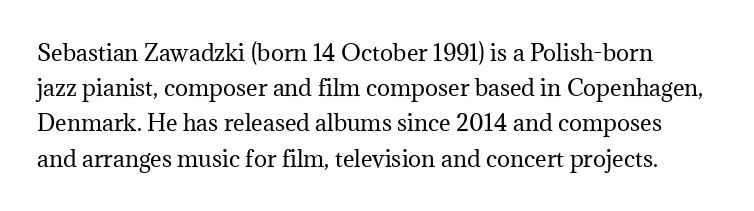
Q: Is the text bold? A: No.
Q: Is the text italic (slanted)? A: No, it is upright.
Q: Is the text underlined? A: No.
Q: Is the spacing between letters normal or unusually wide? A: Normal.
Q: Is the spacing between lines tight, normal or loose? A: Normal.
